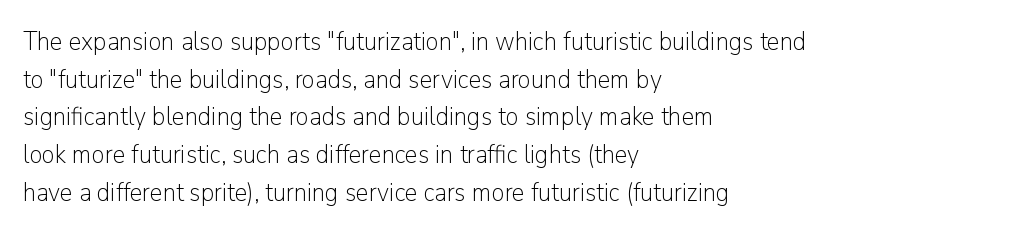
The image shows 26 px text type, upright; set left-aligned, normal line spacing (1.45x), normal letter spacing, not underlined.
